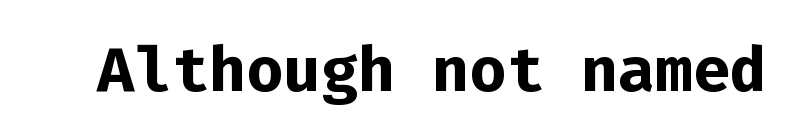
Spacing verdict: monospaced, one width for all characters. In terms of letterform style, serifs are entirely absent. The lettering stays uniformly vertical, giving the passage a roman look. Type without underlining.
